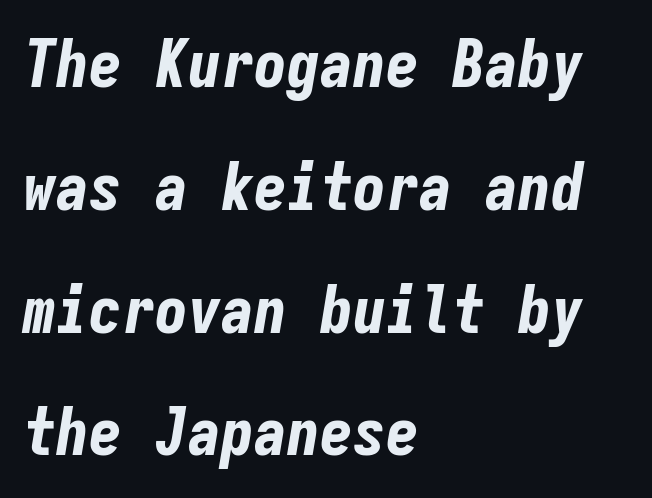
Does the weight exceed regular? Yes, all the way to bold. Inter-character spacing is left at the font's built-in metrics. A bare baseline throughout the passage. The text block is weighted toward the left margin, trailing off unevenly rightward. The text carries the slant typical of an italic or oblique font. Looks like terminal output: every glyph gets an equal slot.
